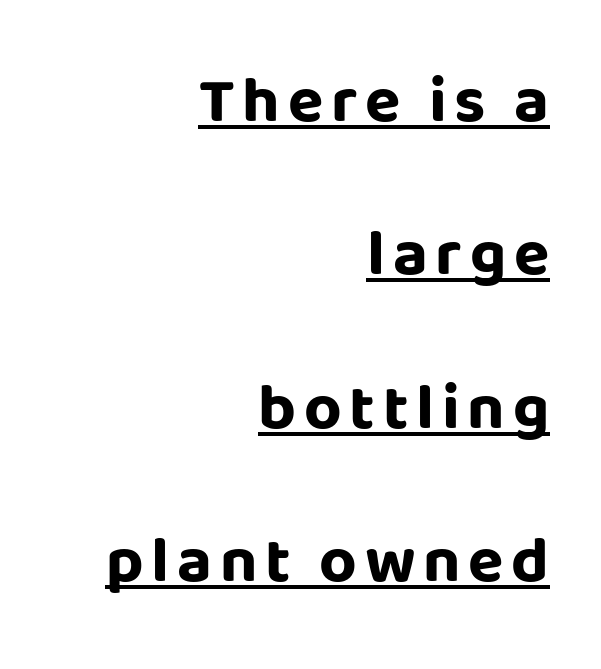
These lines are set flush right with a ragged left edge. The sample's only ornament is a line tracing under the words. Are there feet on the stems? There aren't — it's a sans. Students, this is bold: see how much ink each stroke carries.
